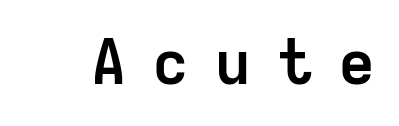
Q: Is the text bold? A: Yes.
Q: Is the text italic (slanted)? A: No, it is upright.
Q: Is the typeface a serif or a sans-serif typeface? A: Sans-serif.
Q: Is the text underlined? A: No.
Q: Is the spacing between letters normal or unusually wide? A: Unusually wide.
Q: Width (condensed, normal, or wide)? A: Normal.
Q: Stroke contrast? A: Low.
Q: x-height? A: Medium.
Q: Monospaced? A: No.
